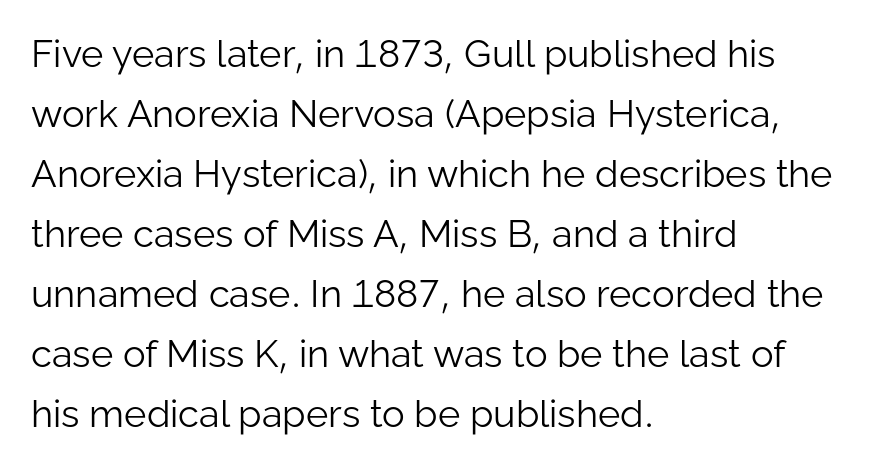
Plain, unruled lines of type. Serif or sans? Sans — the stroke terminals are bare. You could not count columns in this text — the font is proportionally spaced. The line-height multiplier appears to be the usual default.
